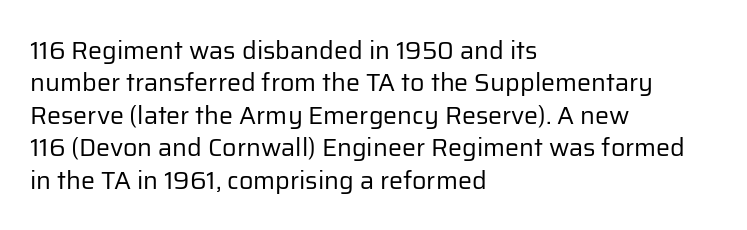
Q: Is the text bold? A: No.
Q: Is the text italic (slanted)? A: No, it is upright.
Q: Is the text underlined? A: No.
Q: How is the paragraph aligned? A: Left-aligned.
Q: Is the spacing between letters normal or unusually wide? A: Normal.
Q: Is the spacing between lines tight, normal or loose? A: Normal.
